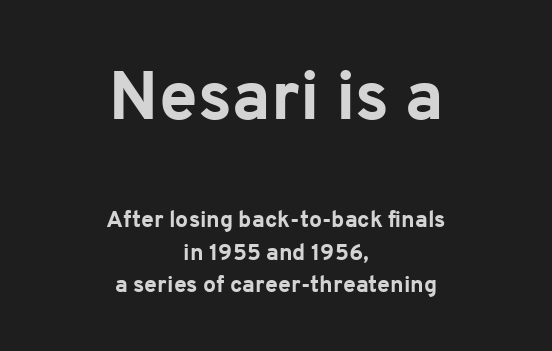
The string is rendered with underlining switched off. The rendering shrinks the type as you move from the upper chunk to the lower. The rendering uses a moderate line-height, typical for paragraphs. The font family rendered here belongs to the sans-serif group. A roman cut, with each character standing at attention.
